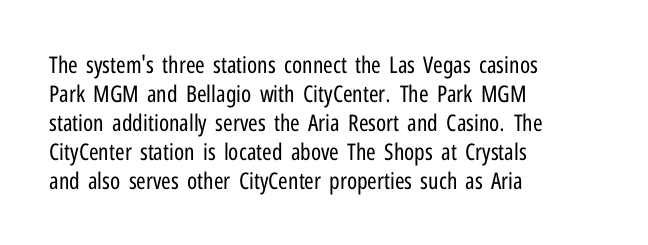
The image shows 23 px text type, upright; set left-aligned, normal line spacing (1.26x), normal letter spacing, not underlined.
